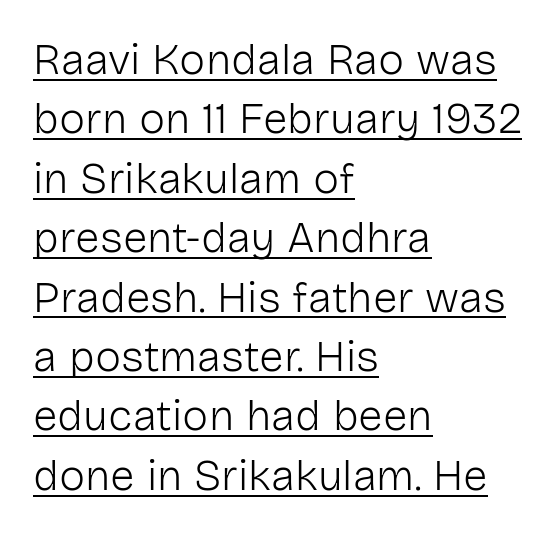
The image shows 44 px light sans-serif type, upright; set left-aligned, normal line spacing (1.35x), normal letter spacing, underlined; low stroke contrast and a medium x-height.
